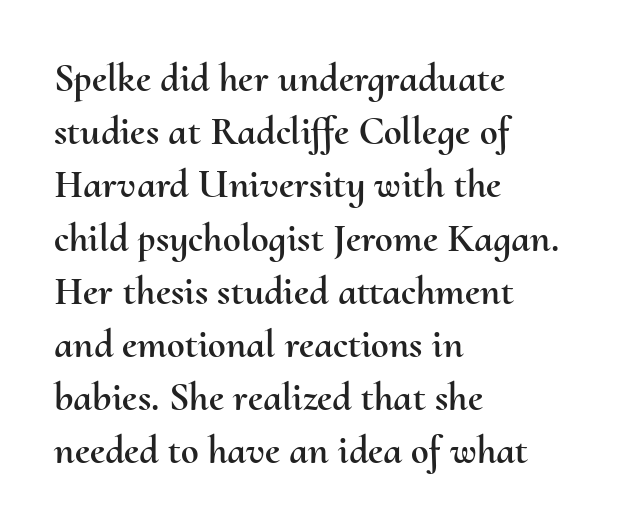
{"italic": "no", "width": "normal", "stroke_contrast": "medium", "x_height": "small", "monospaced": "no", "underline": "no", "align": "left", "line_spacing": "normal", "line_spacing_ratio": 1.33, "letter_spacing": "normal", "letter_spacing_em": 0.0, "glyph_px": 40}
